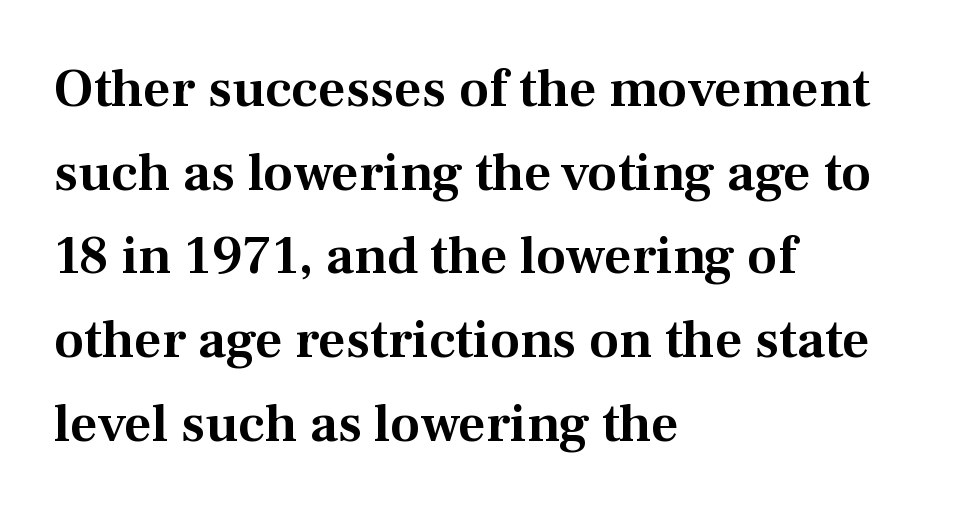
Character widths vary here, with narrow letters taking less room than wide ones. Successive baselines arrive at the customary interval. Style check: upright. In terms of letterform style, serifs are clearly present.
